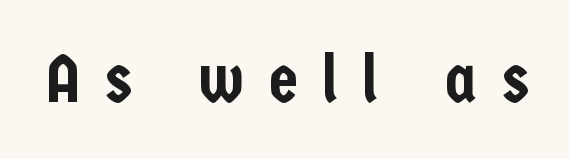
{"serif": "no", "italic": "no", "width": "condensed", "stroke_contrast": "low", "x_height": "medium", "monospaced": "no", "underline": "no", "letter_spacing": "wide", "letter_spacing_em": 0.37, "glyph_px": 67}
